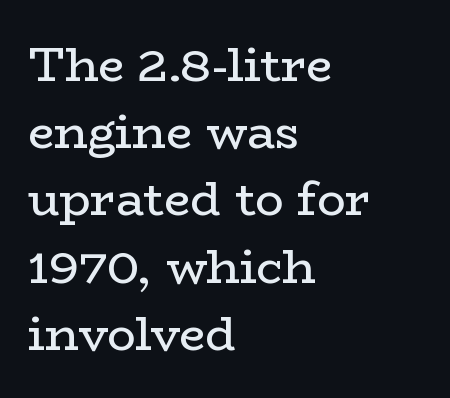
Think of a printed novel: that variable character pitch is what you see here. The rows are spaced the way most documents space them. Unbolded letterforms with no extra heft. Teacher's note: observe the even left margin — that is flush-left alignment. The gap between lines stays unmarked. Words appear dense and cohesive because spacing is normal.
